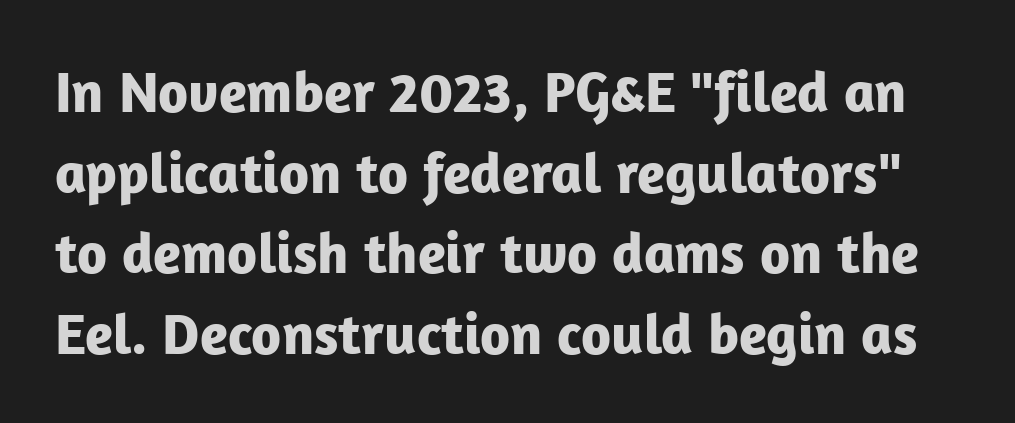
The image shows 58 px bold sans-serif type, upright; set normal line spacing (1.39x), normal letter spacing, not underlined; low stroke contrast and a medium x-height.
